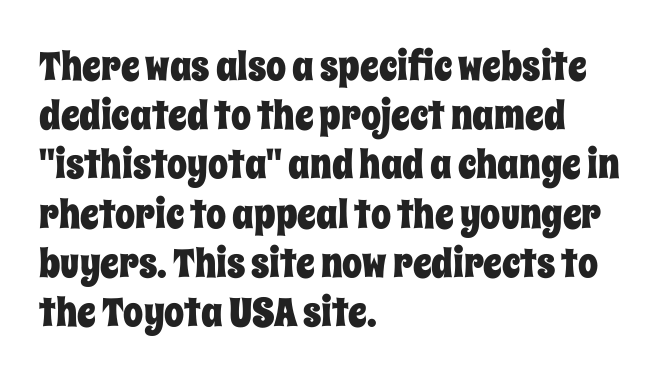
{"italic": "no", "width": "condensed", "stroke_contrast": "low", "x_height": "large", "monospaced": "no", "underline": "no", "align": "left", "line_spacing_ratio": 1.23, "letter_spacing": "normal", "letter_spacing_em": 0.0, "glyph_px": 40}
